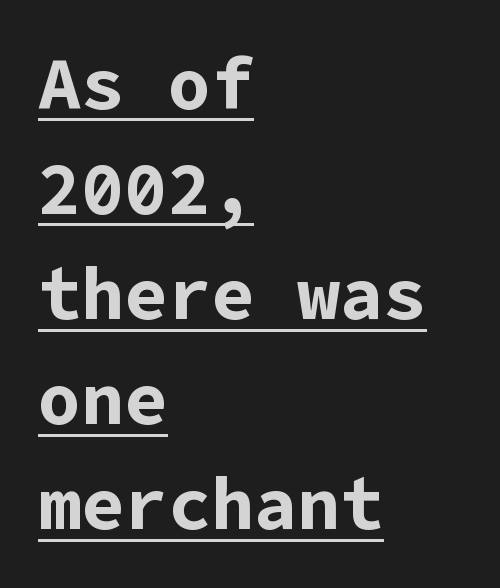
Students, observe the line beneath the letters — that is underlining. Notice how descenders clear the ascenders below comfortably — that's standard leading. Students, note that the glyphs here touch the page at normal intervals. This is the regular roman posture of the typeface.
